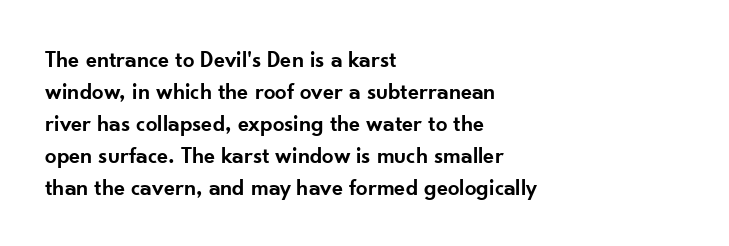
The image shows 23 px text type, upright; set left-aligned, normal line spacing (1.39x), normal letter spacing, not underlined.
